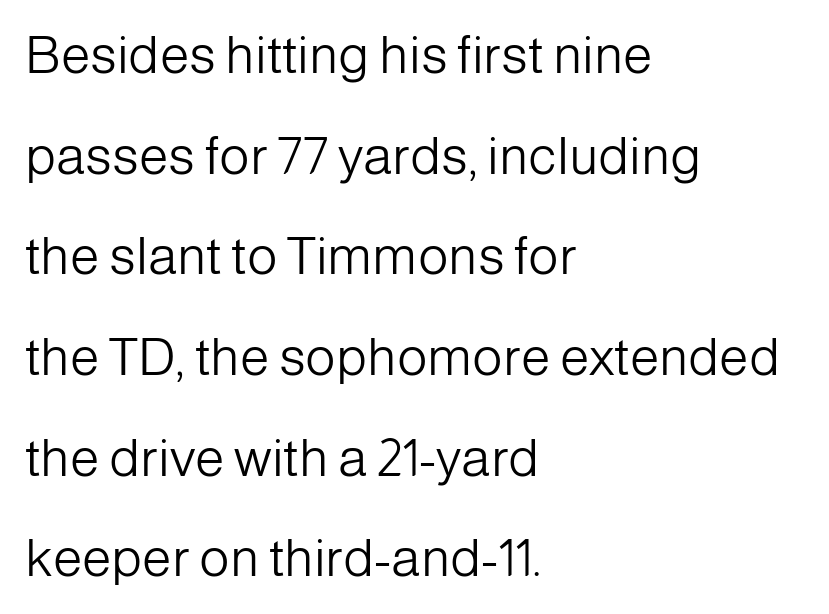
The letters carry no serifs — their stems end cleanly without finishing strokes. Varying glyph widths throughout — classic text-font behaviour. Ascenders rise straight up at ninety degrees. The lines in this sample share a left origin and differ only in where they stop.
